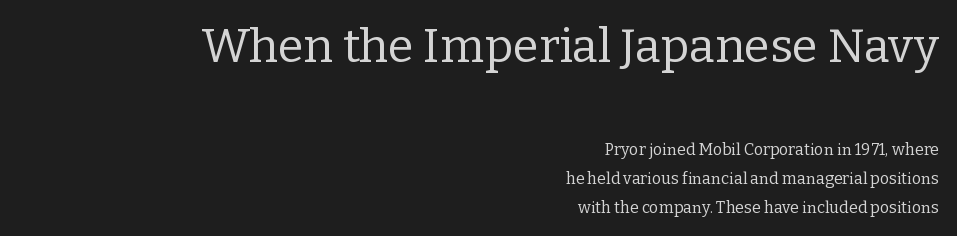
Q: Is the text bold? A: No.
Q: Is the text italic (slanted)? A: No, it is upright.
Q: Is the typeface a serif or a sans-serif typeface? A: Serif.
Q: Is the text underlined? A: No.
Q: How is the paragraph aligned? A: Right-aligned.
Q: Is the spacing between letters normal or unusually wide? A: Normal.
Q: Which block of text is set in a larger size, the first (top) or the second (bottom)? A: The first (top) one.
Q: Width (condensed, normal, or wide)? A: Normal.
Q: Stroke contrast? A: Low.
Q: x-height? A: Medium.
Q: Monospaced? A: No.
